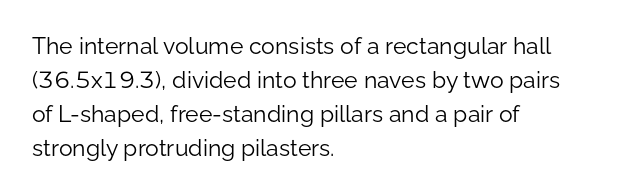
Q: Is the text bold? A: No.
Q: Is the text italic (slanted)? A: No, it is upright.
Q: Is the text underlined? A: No.
Q: How is the paragraph aligned? A: Left-aligned.
Q: Is the spacing between letters normal or unusually wide? A: Normal.
Q: Is the spacing between lines tight, normal or loose? A: Normal.
